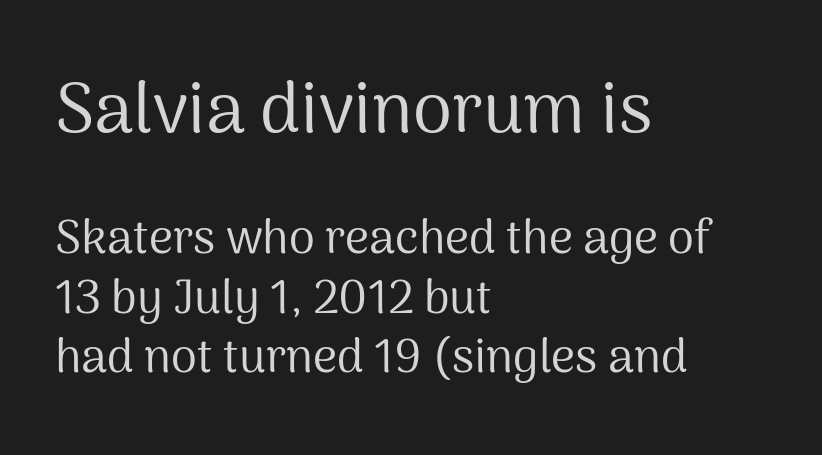
Every row of glyphs begins at an identical x-position on the left. The glyphs in this specimen are sans serif. This sample has the flowing, uneven cadence of proportional lettering. No chunkiness to these letters — they're not bold. When letters stand straight like this, we call the style roman or upright.
